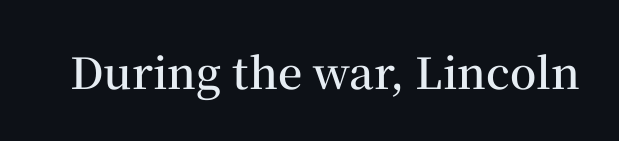
Q: Is the text bold? A: Semi-bold.
Q: Is the text italic (slanted)? A: No, it is upright.
Q: Is the typeface a serif or a sans-serif typeface? A: Serif.
Q: Is the text underlined? A: No.
Q: Is the spacing between letters normal or unusually wide? A: Normal.
Q: Width (condensed, normal, or wide)? A: Normal.
Q: Stroke contrast? A: Medium.
Q: x-height? A: Medium.
Q: Monospaced? A: No.
